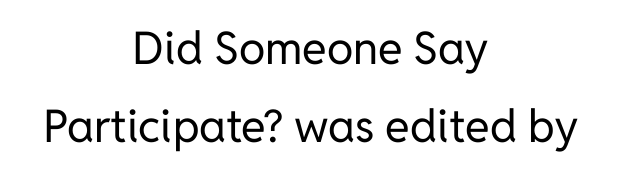
The image shows 45 px regular-weight sans-serif type, upright; set centered, line spacing 1.73x, normal letter spacing, not underlined; low stroke contrast and a medium x-height.
